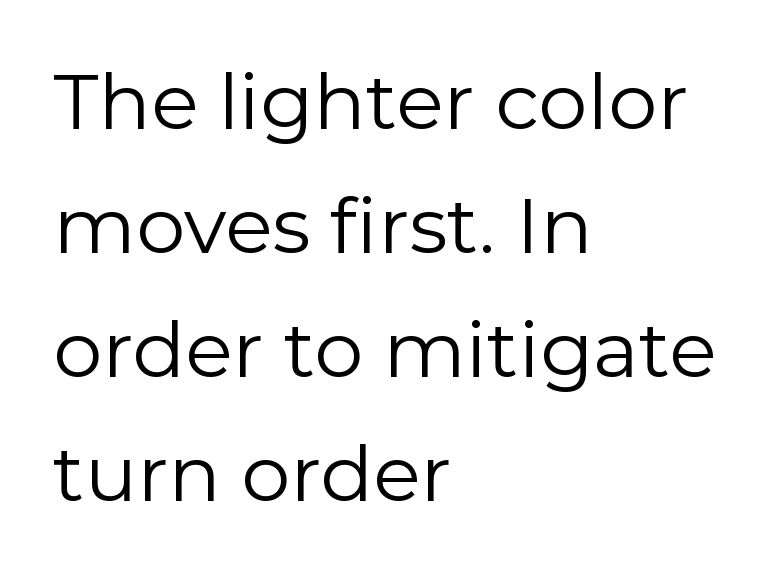
Q: Is the text bold? A: No.
Q: Is the text italic (slanted)? A: No, it is upright.
Q: Is the typeface a serif or a sans-serif typeface? A: Sans-serif.
Q: Is the text underlined? A: No.
Q: How is the paragraph aligned? A: Left-aligned.
Q: Is the spacing between letters normal or unusually wide? A: Normal.
Q: Is the spacing between lines tight, normal or loose? A: Normal.
Q: Width (condensed, normal, or wide)? A: Normal.
Q: Stroke contrast? A: Low.
Q: x-height? A: Medium.
Q: Monospaced? A: No.
